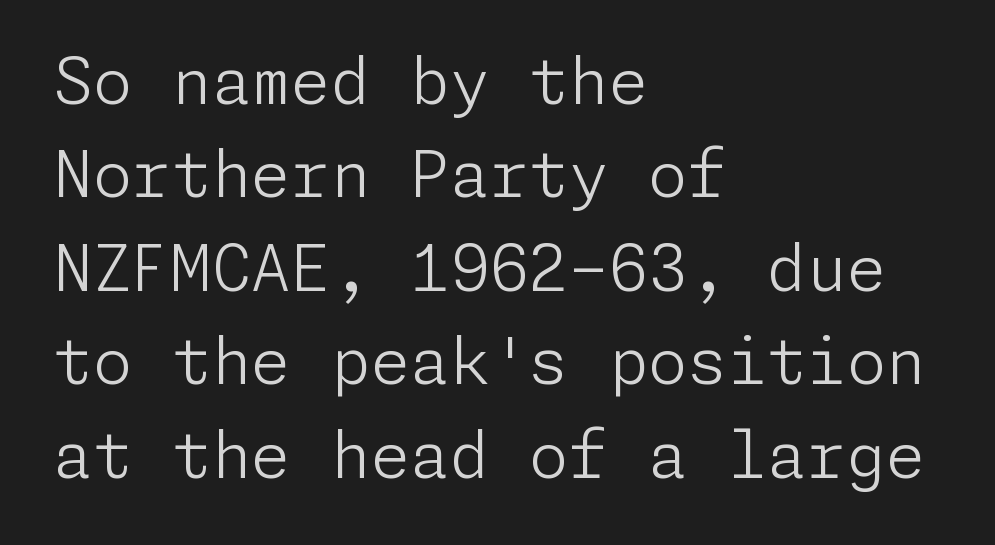
{"serif": "no", "italic": "no", "bold": "no", "weight": "light", "width": "normal", "stroke_contrast": "low", "x_height": "medium", "underline": "no", "align": "left", "line_spacing": "normal", "line_spacing_ratio": 1.46, "letter_spacing": "normal", "letter_spacing_em": 0.0, "glyph_px": 64}
